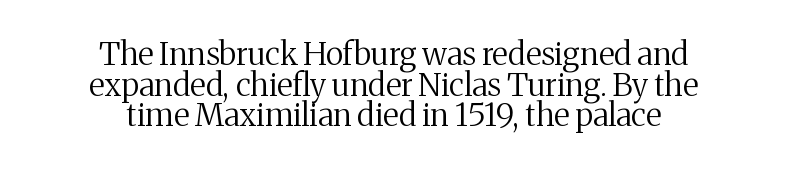
Q: Is the text bold? A: No.
Q: Is the text italic (slanted)? A: No, it is upright.
Q: Is the typeface a serif or a sans-serif typeface? A: Serif.
Q: Is the text underlined? A: No.
Q: How is the paragraph aligned? A: Centered.
Q: Is the spacing between letters normal or unusually wide? A: Normal.
Q: Is the spacing between lines tight, normal or loose? A: Tight.
Q: Width (condensed, normal, or wide)? A: Normal.
Q: Stroke contrast? A: Medium.
Q: x-height? A: Medium.
Q: Monospaced? A: No.
